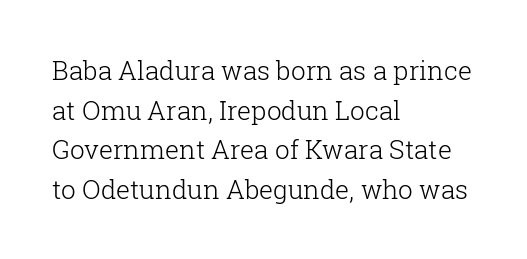
Q: Is the text bold? A: No.
Q: Is the text italic (slanted)? A: No, it is upright.
Q: Is the text underlined? A: No.
Q: How is the paragraph aligned? A: Left-aligned.
Q: Is the spacing between letters normal or unusually wide? A: Normal.
Q: Is the spacing between lines tight, normal or loose? A: Normal.
